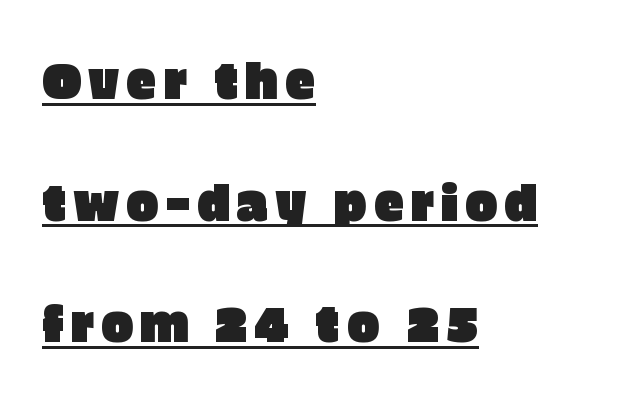
The image shows 49 px sans-serif type, upright; set left-aligned, loose line spacing (2.48x), underlined; low stroke contrast and a large x-height.
